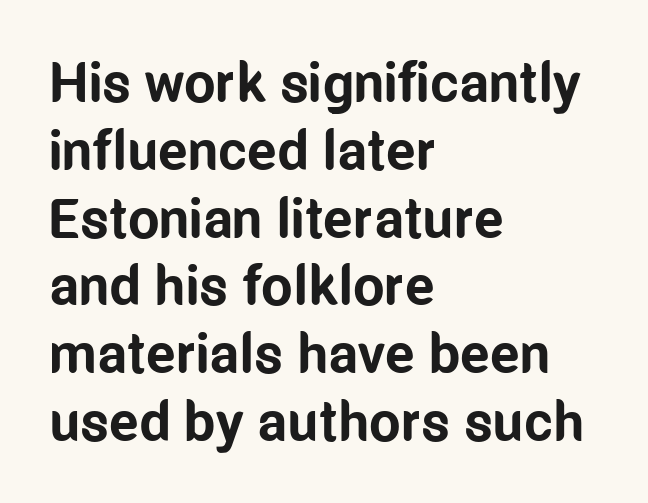
The image shows 56 px bold, condensed sans-serif type, upright; set left-aligned, line spacing 1.21x, normal letter spacing, not underlined; low stroke contrast and a medium x-height.
